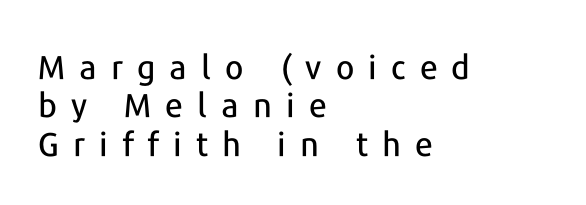
Q: Is the text italic (slanted)? A: No, it is upright.
Q: Is the typeface a serif or a sans-serif typeface? A: Sans-serif.
Q: Is the text underlined? A: No.
Q: How is the paragraph aligned? A: Left-aligned.
Q: Is the spacing between letters normal or unusually wide? A: Unusually wide.
Q: Width (condensed, normal, or wide)? A: Normal.
Q: Stroke contrast? A: Low.
Q: x-height? A: Medium.
Q: Monospaced? A: No.
